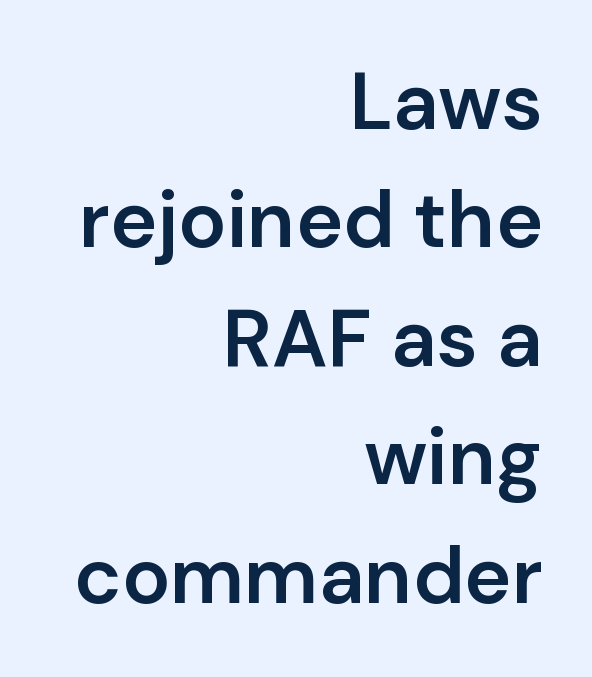
The image shows 80 px semibold sans-serif type, upright; set right-aligned, normal line spacing (1.48x), normal letter spacing, not underlined; low stroke contrast and a medium x-height.
